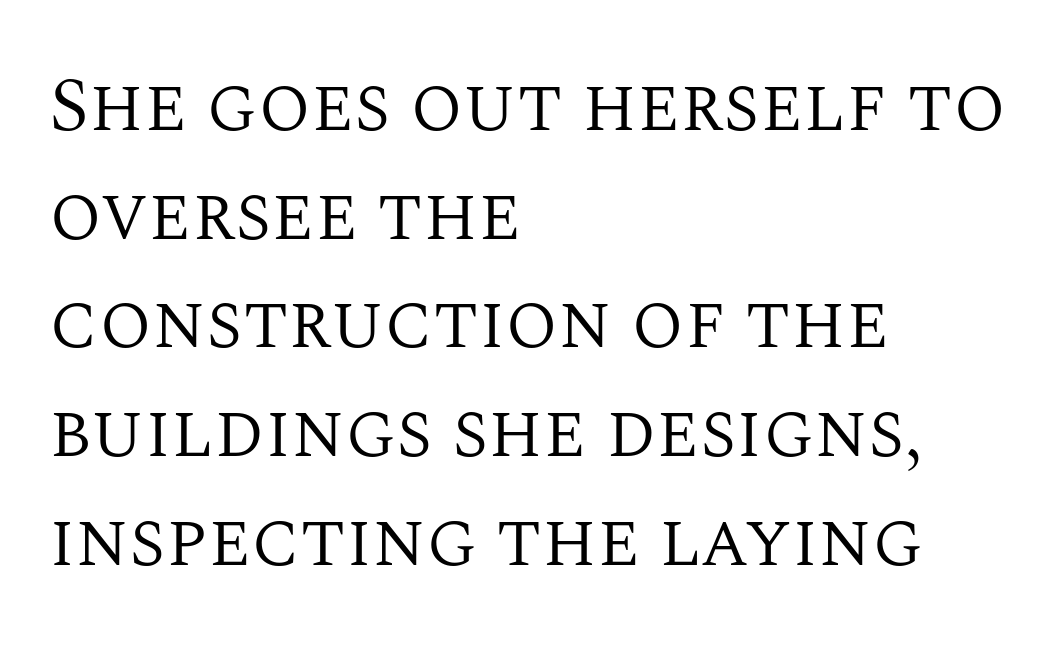
The passage shown is typed in a proportional face where columns would drift. The ragged edge is on the right, which tells us the setting is flush left. Evenly set lines give the paragraph a standard silhouette. Compared with a typical body face, this is equally light or lighter still.
